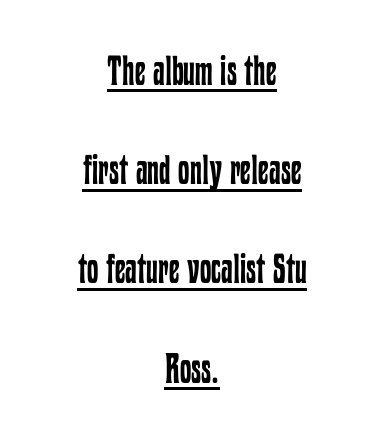
{"italic": "no", "bold": "no", "weight": "regular", "width": "condensed", "stroke_contrast": "low", "x_height": "medium", "monospaced": "no", "underline": "yes", "align": "center", "line_spacing": "loose", "line_spacing_ratio": 2.42, "letter_spacing": "normal", "letter_spacing_em": 0.0, "glyph_px": 41}
